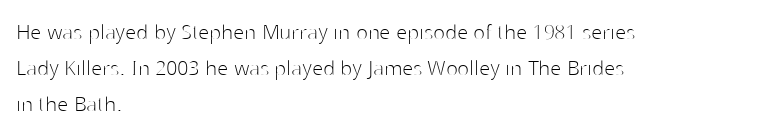
{"italic": "no", "bold": "no", "underline": "no", "align": "left", "line_spacing": "normal", "line_spacing_ratio": 1.45, "letter_spacing": "normal", "letter_spacing_em": 0.0, "glyph_px": 25}
